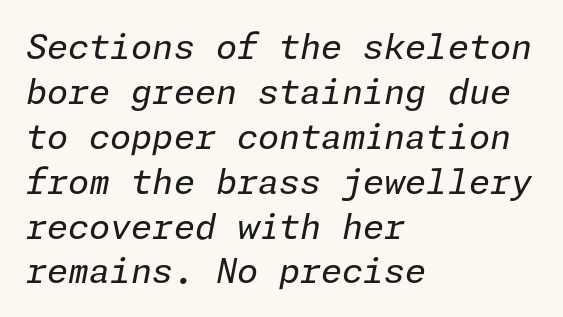
Evenly set lines give the paragraph a standard silhouette. An italicized treatment has been applied to the whole sample. On a weight scale, this lands at 450 or below. Is the block centered? No — it sits flush against the left margin. Glance below the letters and you will spot only blank space.
